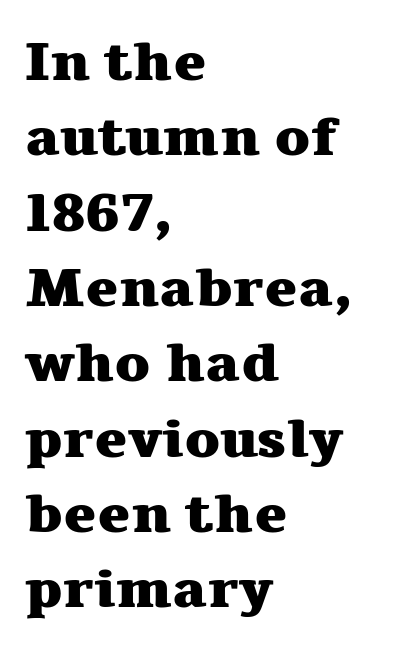
The image shows 55 px heavy, wide serif type, upright; set left-aligned, normal line spacing (1.37x), normal letter spacing, not underlined; medium stroke contrast and a medium x-height.
